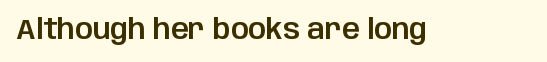
The image shows 28 px sans-serif type, upright; set normal letter spacing, not underlined; low stroke contrast and a large x-height.
